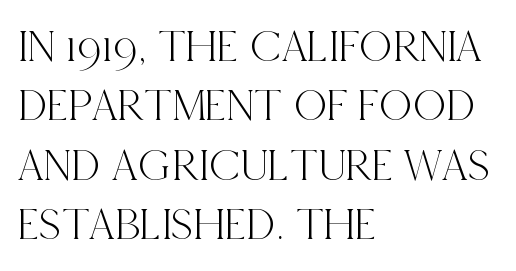
Q: Is the text italic (slanted)? A: No, it is upright.
Q: Is the typeface a serif or a sans-serif typeface? A: Serif.
Q: Is the text underlined? A: No.
Q: How is the paragraph aligned? A: Left-aligned.
Q: Is the spacing between letters normal or unusually wide? A: Normal.
Q: Is the spacing between lines tight, normal or loose? A: Normal.
Q: Width (condensed, normal, or wide)? A: Condensed.
Q: x-height? A: Large.
Q: Monospaced? A: No.
